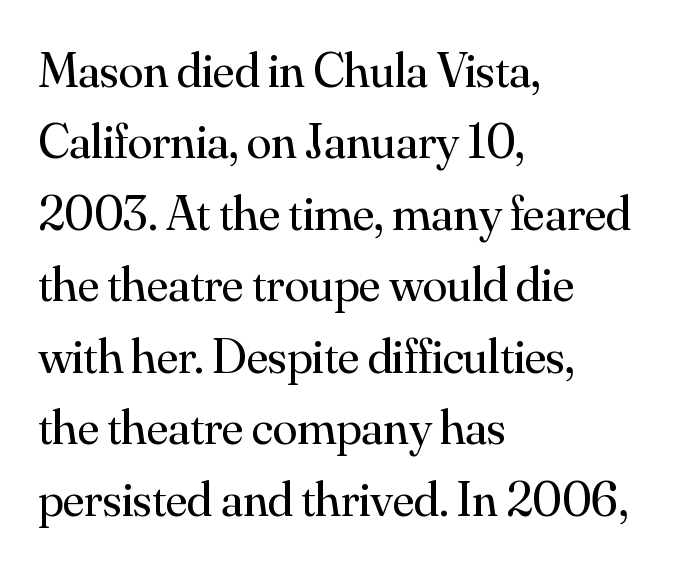
The image shows 50 px regular-weight serif type, upright; set left-aligned, normal line spacing (1.43x), normal letter spacing, not underlined; medium stroke contrast and a small x-height.
